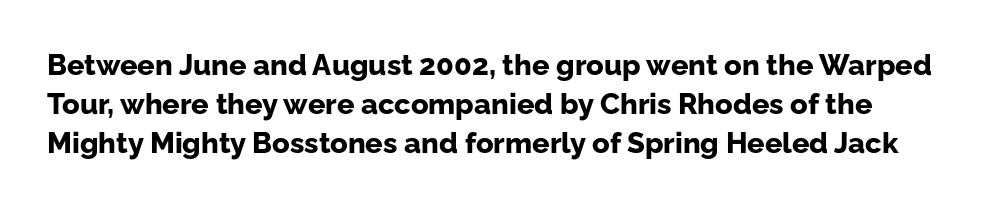
{"serif": "no", "italic": "no", "bold": "yes", "weight": "bold", "width": "normal", "stroke_contrast": "low", "x_height": "medium", "monospaced": "no", "underline": "no", "line_spacing": "normal", "line_spacing_ratio": 1.34, "letter_spacing": "normal", "letter_spacing_em": 0.0, "glyph_px": 29}
